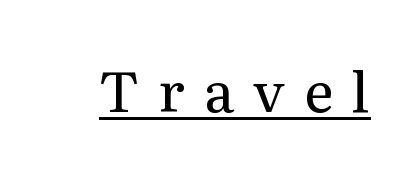
Little horizontal feet cap the strokes, marking this as serif type. This is roman type, the default non-slanted kind. The typesetter has applied underlining to the passage shown. Ink coverage per letter is moderate at most. Proportional: the letters do not fall into vertical columns.
